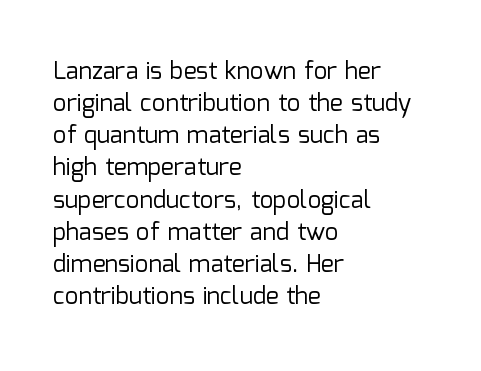
The strip under each line holds only bare page. You could call the tracking neutral — neither tight nor loose. Where is the straight margin? On the left. Upright lettering throughout. The weight tops out at a normal text grade.
